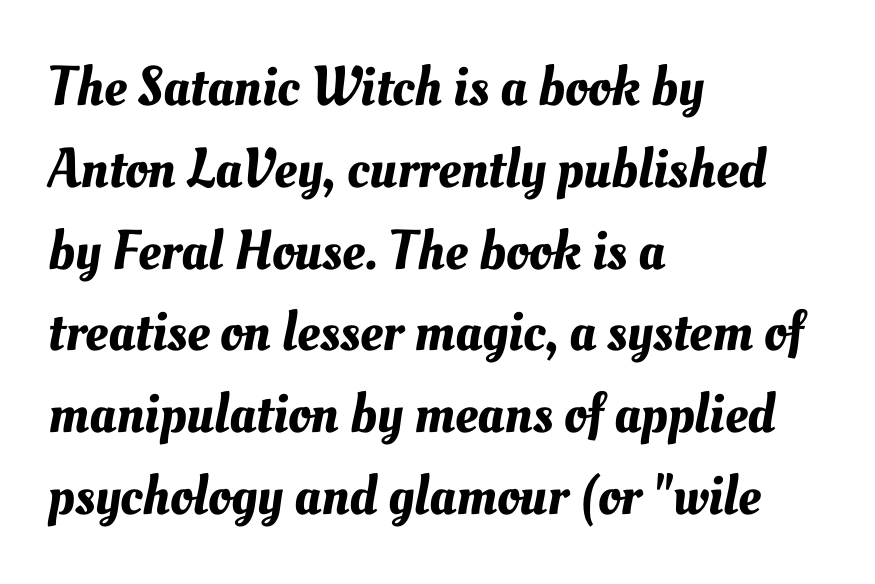
Q: Is the text underlined? A: No.
Q: How is the paragraph aligned? A: Left-aligned.
Q: Is the spacing between letters normal or unusually wide? A: Normal.
Q: Is the spacing between lines tight, normal or loose? A: Normal.
Q: Width (condensed, normal, or wide)? A: Normal.
Q: Stroke contrast? A: Medium.
Q: x-height? A: Small.
Q: Monospaced? A: No.
